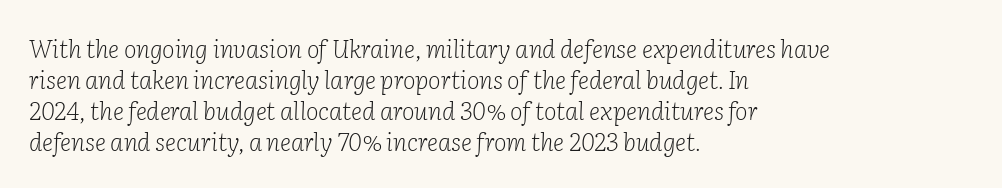
The image shows 24 px text type, italic (leaning right); set left-aligned, normal line spacing (1.29x), normal letter spacing, not underlined.
